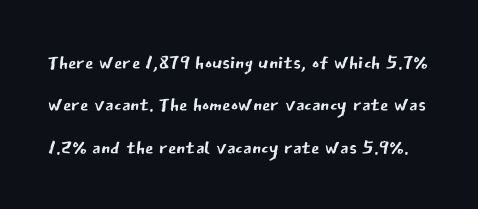
Is there much room between lines? A standard amount, neither cramped nor airy. The letters sit at their default tracking, neither squeezed nor spread. The zone under the glyphs is completely vacant. Stem width sits at or under what a default text font uses. Posture: vertical.
